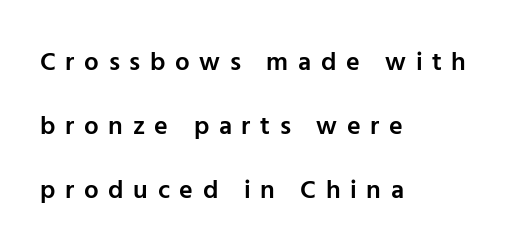
The lines in this sample share a left origin and differ only in where they stop. Each word looks stretched out because of the extra space between its letters. Nope, not italic — everything's standing straight. As a designer I'd log this as weight 600, semibold. Anything drawn beneath the words? Only blank space. Compared with typical paragraphs, the rows here are farther apart.
